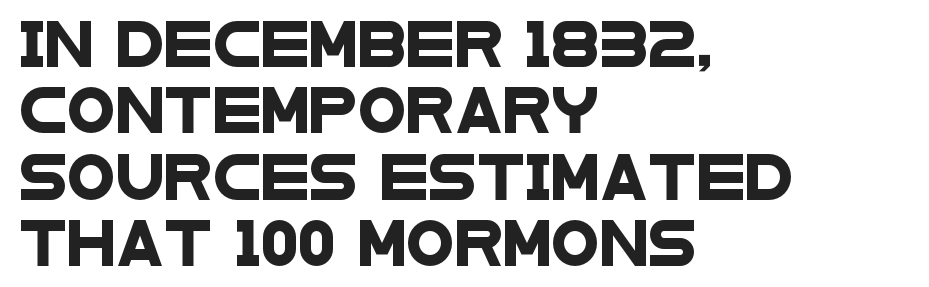
The image shows 44 px wide sans-serif type; set left-aligned, normal line spacing (1.51x), normal letter spacing, not underlined; low stroke contrast and a large x-height.
